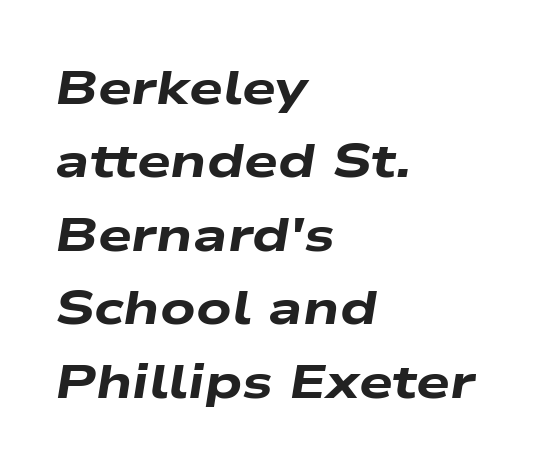
Q: Is the text bold? A: Yes.
Q: Is the text italic (slanted)? A: Yes, it leans right by about 9 degrees.
Q: Is the text underlined? A: No.
Q: How is the paragraph aligned? A: Left-aligned.
Q: Is the spacing between letters normal or unusually wide? A: Normal.
Q: Is the spacing between lines tight, normal or loose? A: Normal.
Q: Width (condensed, normal, or wide)? A: Wide.
Q: Stroke contrast? A: Low.
Q: x-height? A: Medium.
Q: Monospaced? A: No.
